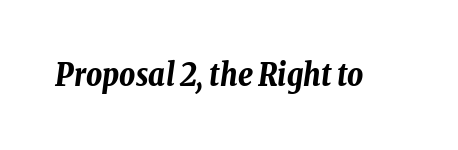
The image shows 31 px bold, condensed type, italic (leaning right); set normal letter spacing, not underlined; low stroke contrast and a medium x-height.
